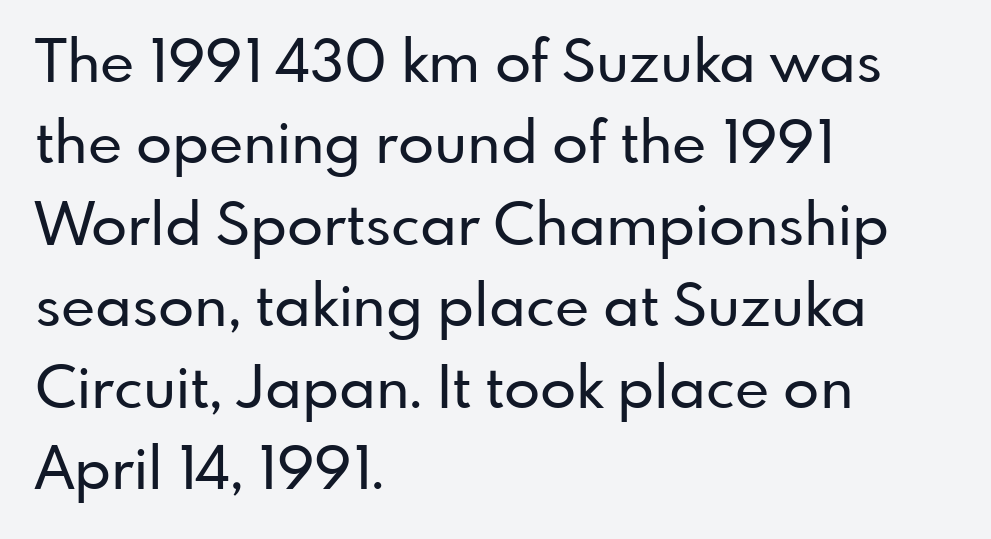
Underlining? Definitely not there. Does extra space separate the letters? No, they use regular spacing. Layout note: lines flush left. Is there any slant? The stems are plumb. Baseline-to-baseline distance is the conventional proportion of letter height.
